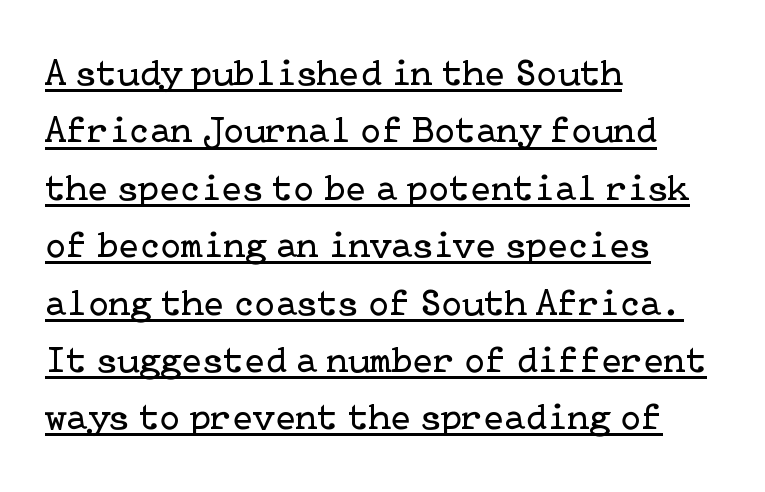
The image shows 38 px regular-weight serif type, upright; set left-aligned, normal line spacing (1.51x), normal letter spacing, underlined; low stroke contrast and a medium x-height.
